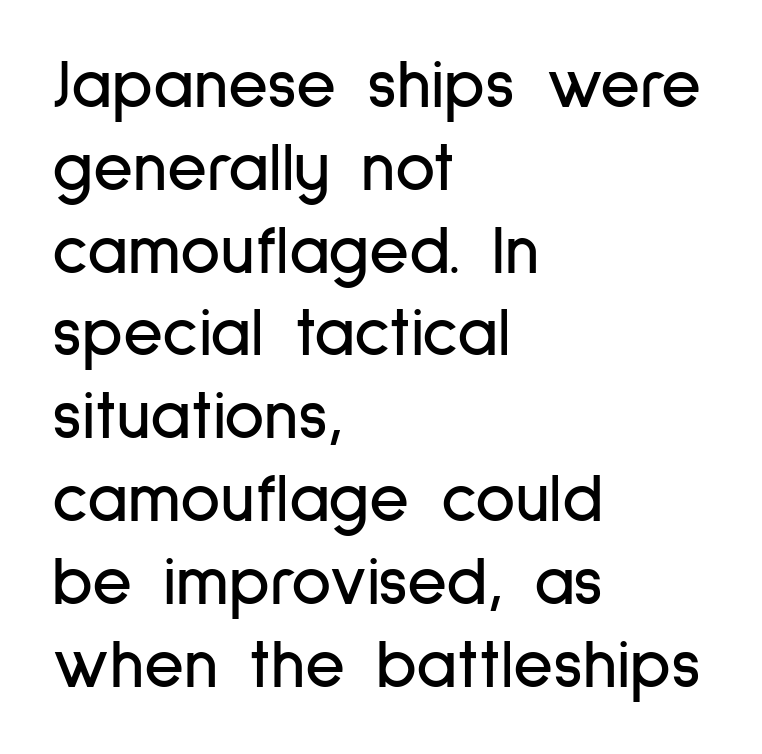
The image shows 69 px condensed sans-serif type, upright; set left-aligned, line spacing 1.2x, normal letter spacing, not underlined; low stroke contrast and a medium x-height.
